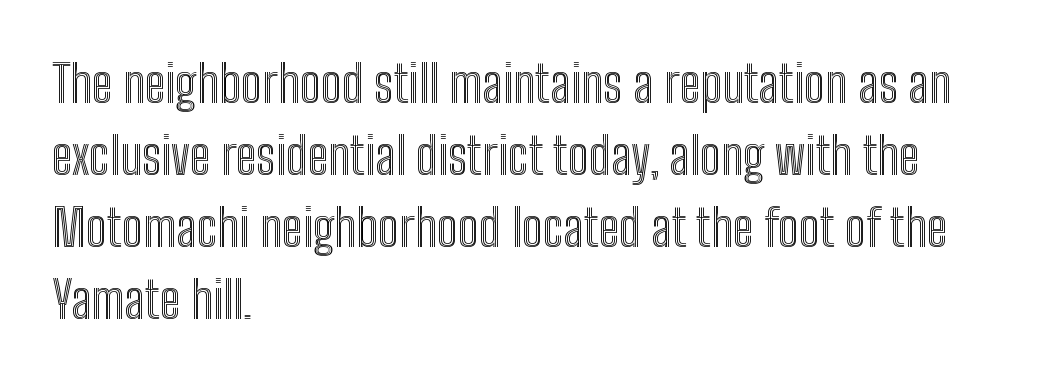
{"italic": "no", "width": "condensed", "x_height": "medium", "monospaced": "no", "underline": "no", "align": "left", "line_spacing": "normal", "line_spacing_ratio": 1.41, "letter_spacing": "normal", "letter_spacing_em": 0.0, "glyph_px": 51}
